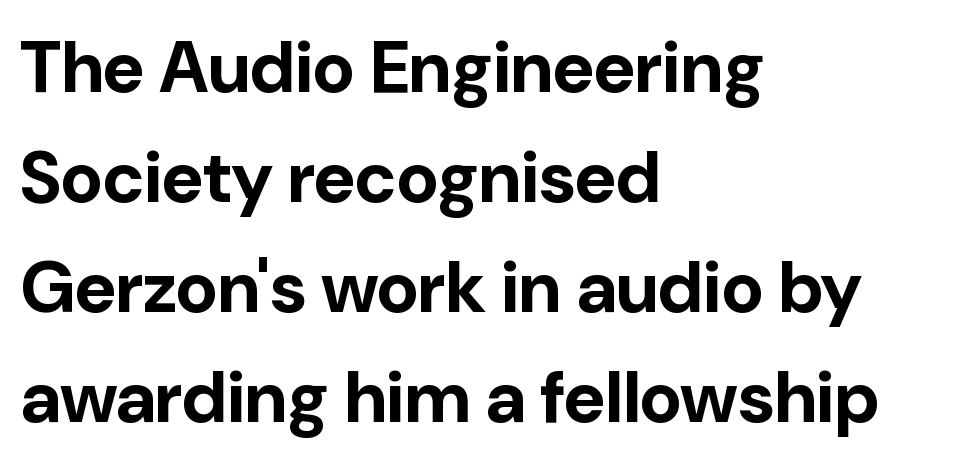
{"serif": "no", "italic": "no", "bold": "yes", "weight": "bold", "width": "normal", "stroke_contrast": "low", "x_height": "medium", "monospaced": "no", "underline": "no", "align": "left", "line_spacing": "normal", "line_spacing_ratio": 1.53, "letter_spacing": "normal", "letter_spacing_em": 0.0, "glyph_px": 72}
